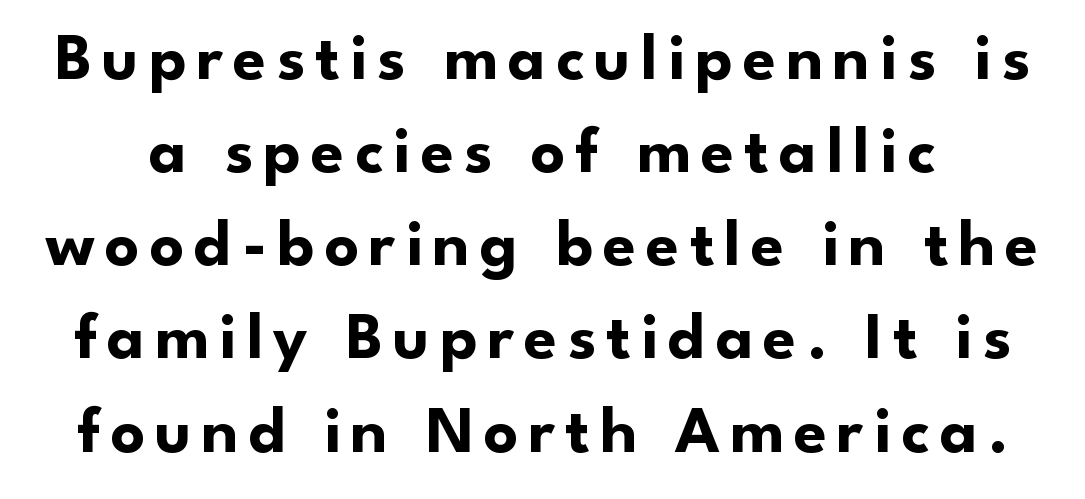
The passage shown is typed in a proportional face where columns would drift. Quick note: underline off. Typographic density is high because the face is bold. These lines were composed using upright roman letters. Observe the absence of serifs on each vertical stroke in this sample.
